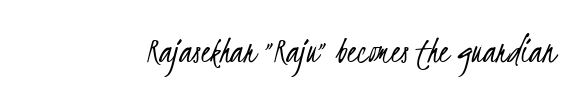
A typesetter would call this proportional, since set widths differ per character. This sample uses a sans-serif face. Default kerning and tracking; the words read as compact shapes. The space beneath each line is pristine and unruled.
